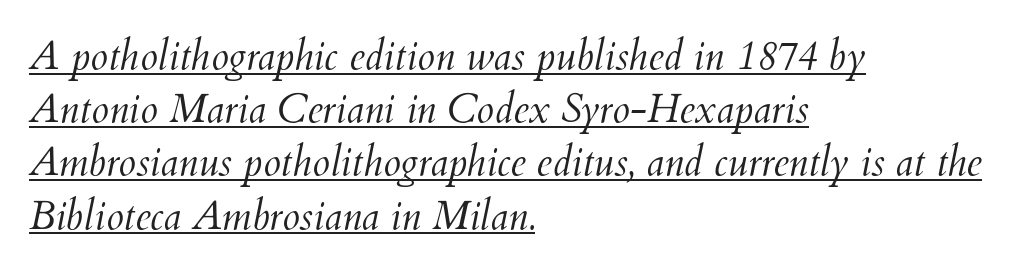
Q: Is the text bold? A: No.
Q: Is the text italic (slanted)? A: Yes, it leans right by about 12 degrees.
Q: Is the text underlined? A: Yes.
Q: How is the paragraph aligned? A: Left-aligned.
Q: Is the spacing between letters normal or unusually wide? A: Normal.
Q: Is the spacing between lines tight, normal or loose? A: Normal.
Q: Width (condensed, normal, or wide)? A: Normal.
Q: Stroke contrast? A: Medium.
Q: x-height? A: Small.
Q: Monospaced? A: No.
